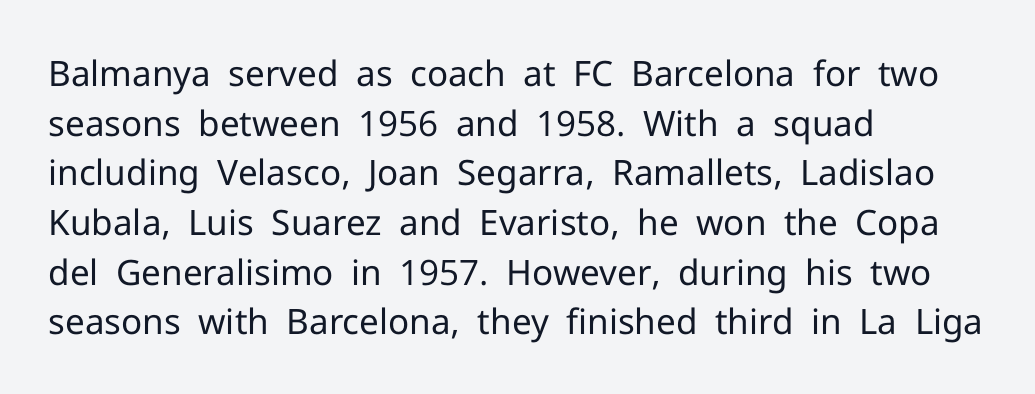
This sample uses an upright cut, with every glyph sitting square on the baseline. No letter is thick-stroked: the sample isn't bold. In terms of letterform style, serifs are entirely absent. Successive baselines arrive at the customary interval. Has an underline been added? It has not. These lines stack with their left ends in a neat column.
